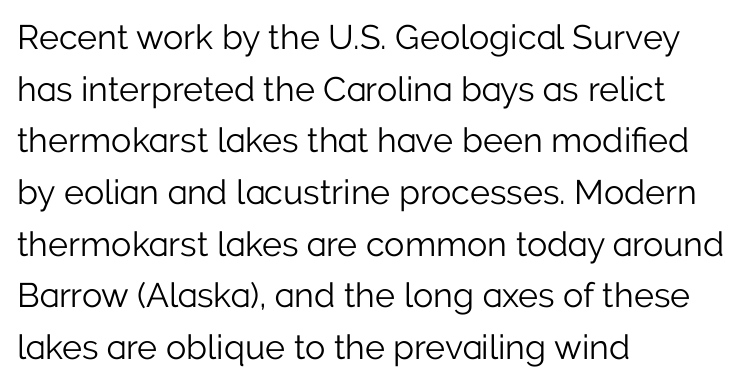
{"serif": "no", "italic": "no", "bold": "no", "weight": "light", "width": "normal", "stroke_contrast": "low", "x_height": "medium", "monospaced": "no", "underline": "no", "align": "left", "line_spacing": "normal", "line_spacing_ratio": 1.52, "letter_spacing": "normal", "letter_spacing_em": 0.0, "glyph_px": 34}
